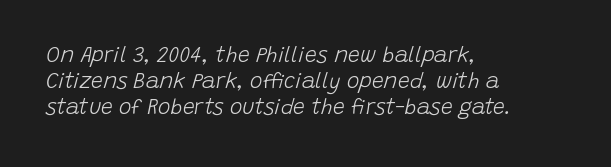
The image shows 21 px text type, italic (leaning right); set left-aligned, line spacing 1.24x, normal letter spacing, not underlined.
